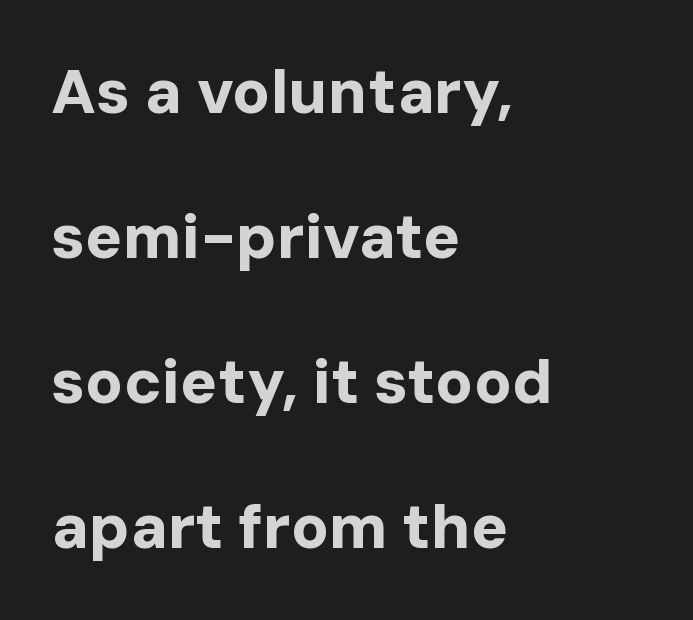
{"serif": "no", "italic": "no", "bold": "yes", "weight": "bold", "width": "normal", "stroke_contrast": "low", "x_height": "medium", "monospaced": "no", "underline": "no", "align": "left", "line_spacing": "loose", "line_spacing_ratio": 2.34, "letter_spacing": "normal", "letter_spacing_em": 0.0, "glyph_px": 62}
